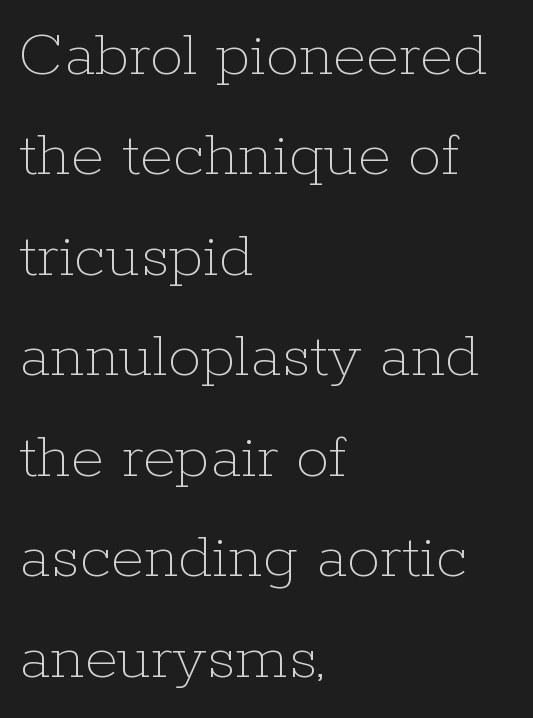
Q: Is the text bold? A: No.
Q: Is the text italic (slanted)? A: No, it is upright.
Q: Is the text underlined? A: No.
Q: How is the paragraph aligned? A: Left-aligned.
Q: Is the spacing between letters normal or unusually wide? A: Normal.
Q: Is the spacing between lines tight, normal or loose? A: Normal.
Q: Width (condensed, normal, or wide)? A: Normal.
Q: Stroke contrast? A: Low.
Q: x-height? A: Medium.
Q: Monospaced? A: No.
